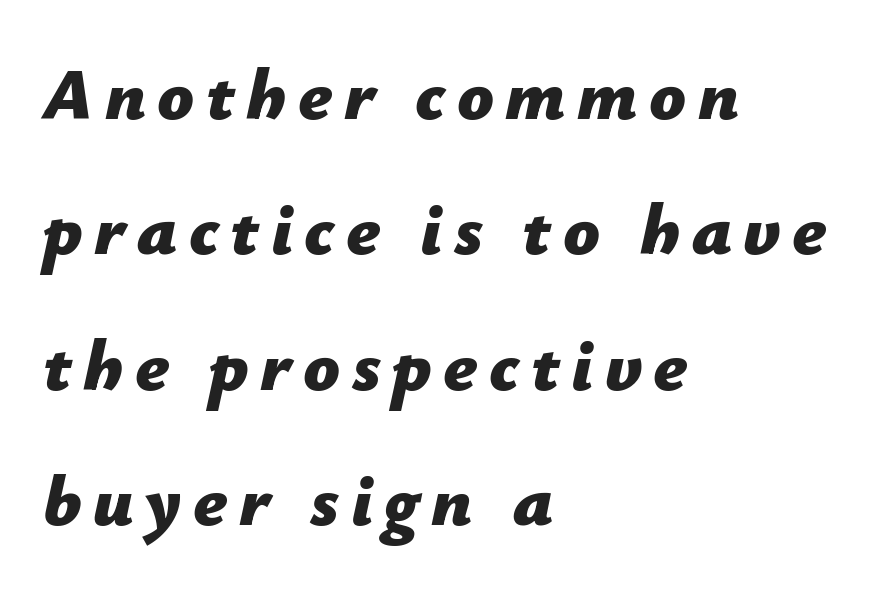
Q: Is the text bold? A: Yes.
Q: Is the text italic (slanted)? A: Yes, it leans right by about 12 degrees.
Q: Is the text underlined? A: No.
Q: How is the paragraph aligned? A: Left-aligned.
Q: Width (condensed, normal, or wide)? A: Normal.
Q: Stroke contrast? A: Low.
Q: x-height? A: Medium.
Q: Monospaced? A: No.
